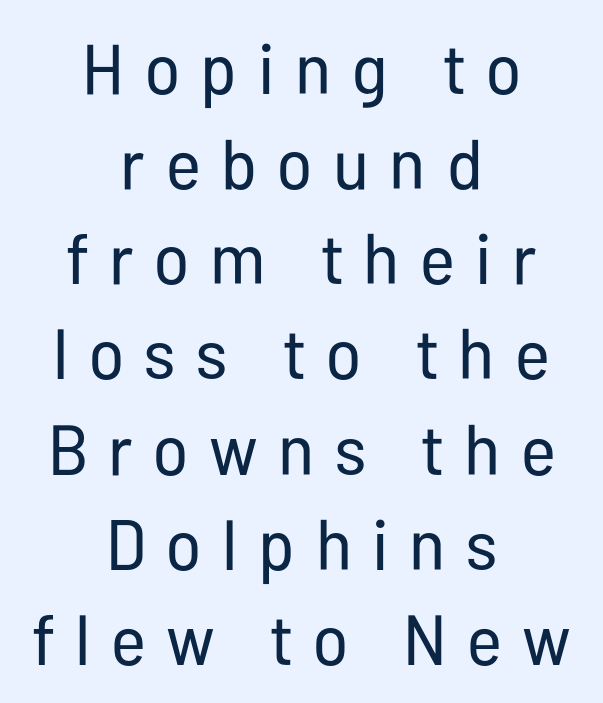
{"serif": "no", "italic": "no", "bold": "no", "weight": "regular", "width": "condensed", "stroke_contrast": "low", "x_height": "medium", "monospaced": "no", "underline": "no", "align": "center", "line_spacing": "normal", "line_spacing_ratio": 1.34, "letter_spacing": "wide", "letter_spacing_em": 0.29, "glyph_px": 71}
